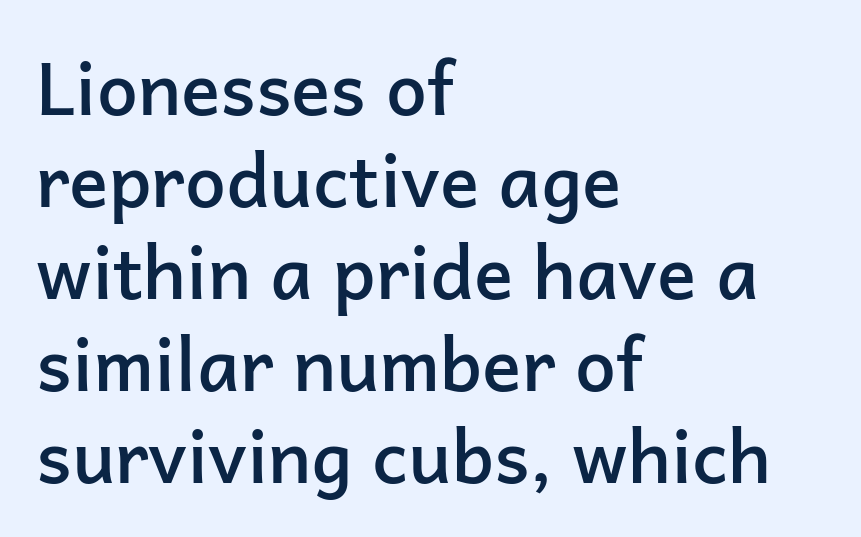
Spacing verdict: proportional, widths tailored to each character. Regarding leading, the lines here are spaced in the standard way. The string is rendered with underlining switched off. Stroke terminals: plain, sans-serif. No italicization has been applied; the sample stays upright. On the weight axis this lands at semibold, roughly 600.
